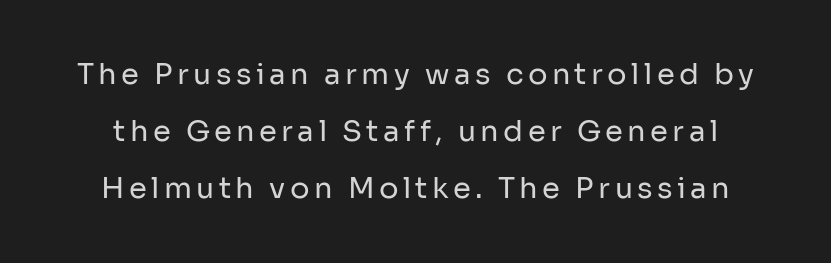
The image shows 29 px regular-weight sans-serif type, upright; set loose line spacing (1.97x), not underlined; low stroke contrast and a medium x-height.
